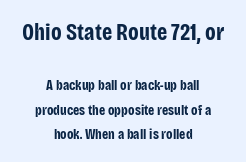
The image shows 23 px bold type, upright; set centered, line spacing 1.74x, normal letter spacing, not underlined; the first (top) block is 1.64x larger.
